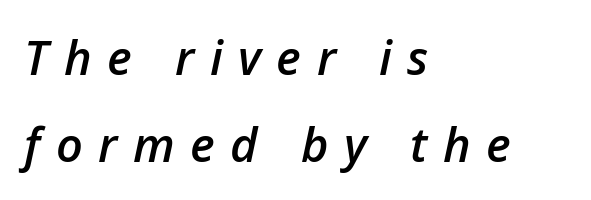
Q: Is the text bold? A: Semi-bold.
Q: Is the text italic (slanted)? A: Yes, it leans right by about 12 degrees.
Q: Is the text underlined? A: No.
Q: How is the paragraph aligned? A: Left-aligned.
Q: Is the spacing between letters normal or unusually wide? A: Unusually wide.
Q: Width (condensed, normal, or wide)? A: Normal.
Q: Stroke contrast? A: Low.
Q: x-height? A: Medium.
Q: Monospaced? A: No.
